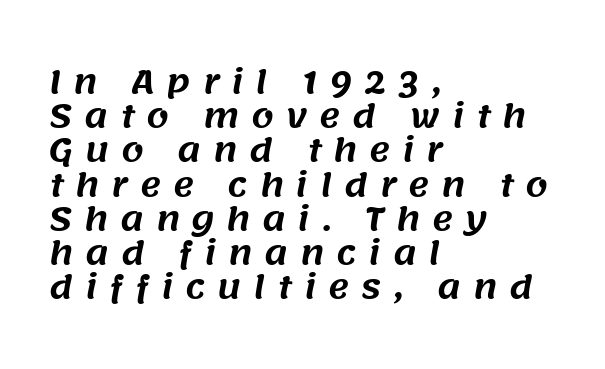
Q: Is the typeface a serif or a sans-serif typeface? A: Sans-serif.
Q: Is the text underlined? A: No.
Q: How is the paragraph aligned? A: Left-aligned.
Q: Is the spacing between letters normal or unusually wide? A: Unusually wide.
Q: Is the spacing between lines tight, normal or loose? A: Tight.
Q: Width (condensed, normal, or wide)? A: Normal.
Q: Stroke contrast? A: Medium.
Q: x-height? A: Large.
Q: Monospaced? A: No.
